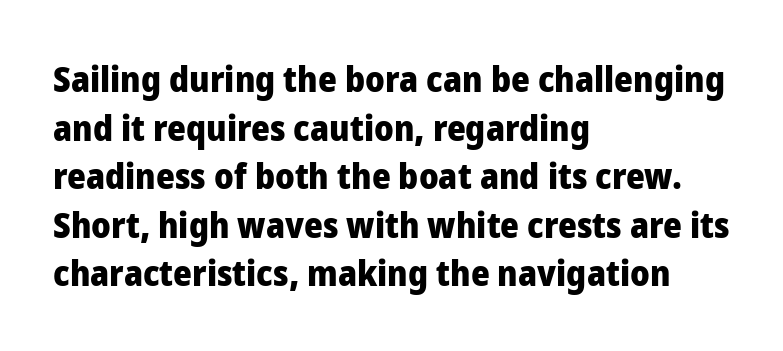
The image shows 36 px heavy sans-serif type, upright; set left-aligned, normal line spacing (1.35x), normal letter spacing, not underlined; low stroke contrast and a medium x-height.
